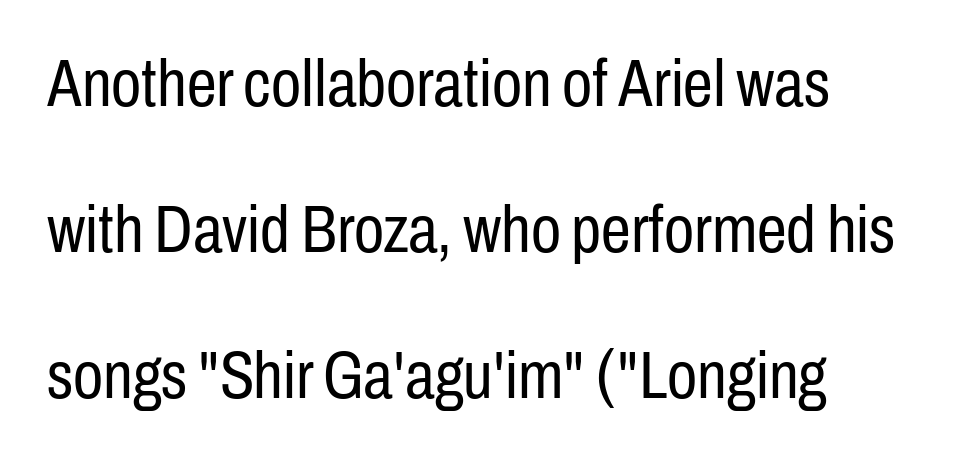
Italic: no, the glyphs are upright roman. The letters carry no serifs — their stems end cleanly without finishing strokes. Counters stay open thanks to moderate or lighter strokes. Note the varied advance widths — an 'i' is clearly narrower than an 'm'. Type without underlining. Loosely led — the rows are spread out.
